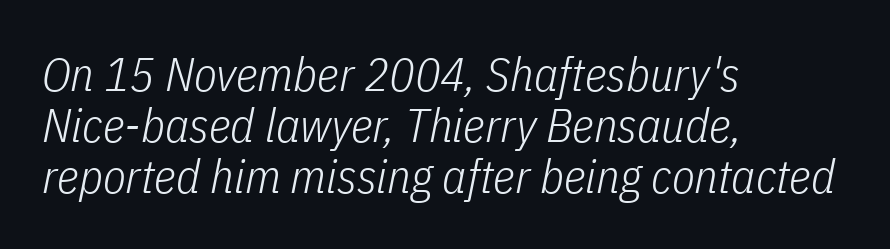
Each stroke keeps to a modest, everyday thickness or less. Think of a printed novel: that variable character pitch is what you see here. Tightly led — the rows are bunched. Descenders are the only things crossing below the line. Between one letter and the next there's only the usual sliver of space. Slanted lettering throughout.
